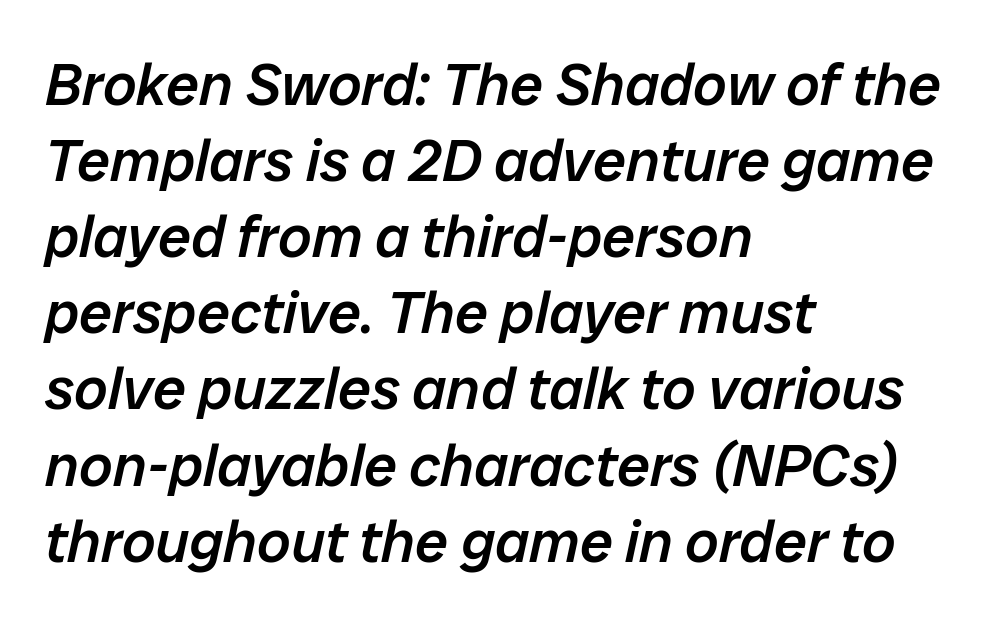
Each new line begins a customary step beneath the previous one. The line texture is even and compact thanks to regular tracking. Proportional: the letters do not fall into vertical columns. This rendering features lettering with no underline.
